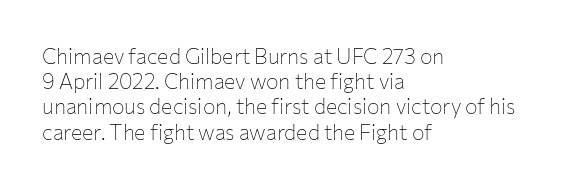
Q: Is the text bold? A: No.
Q: Is the text italic (slanted)? A: No, it is upright.
Q: Is the text underlined? A: No.
Q: How is the paragraph aligned? A: Left-aligned.
Q: Is the spacing between letters normal or unusually wide? A: Normal.
